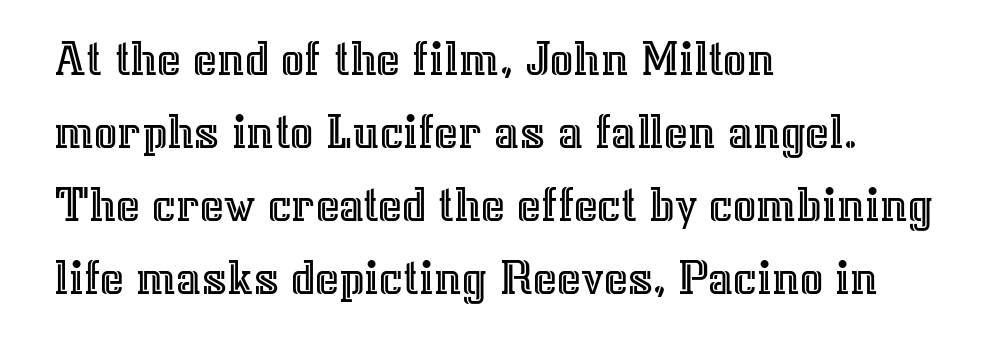
The image shows 51 px text type, upright; set left-aligned, normal line spacing (1.43x), normal letter spacing, not underlined; a medium x-height.
